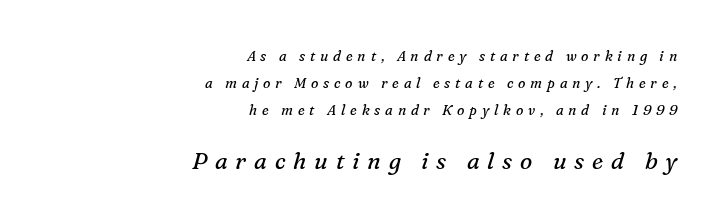
{"italic": "yes", "lean": "right", "slant_degrees": 16, "bold": "no", "underline": "no", "align": "right", "line_spacing": "loose", "line_spacing_ratio": 1.92, "letter_spacing": "wide", "letter_spacing_em": 0.34, "larger_block": "second", "size_ratio": 1.64, "glyph_px": 23}
